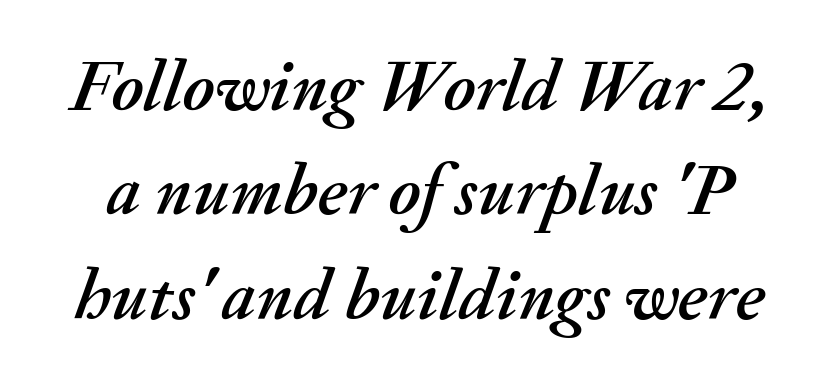
The letters advance in unequal steps, a hallmark of proportional type. Plain, unruled lines of type. Each new line begins a customary step beneath the previous one. These lines keep a tight, regular rhythm from letter to letter.
